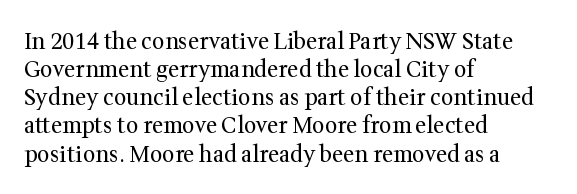
The image shows 22 px text type, upright; set left-aligned, normal line spacing (1.28x), normal letter spacing, not underlined.
